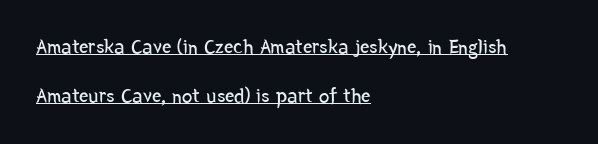
The passage shown has conventional tracking throughout. The passage is arranged the way most books set body copy — flush left. Rows of type keep a wide berth in the vertical direction. You can tell it's not italic because the verticals are truly vertical. Vertical stems look standard width or narrower in stroke.
